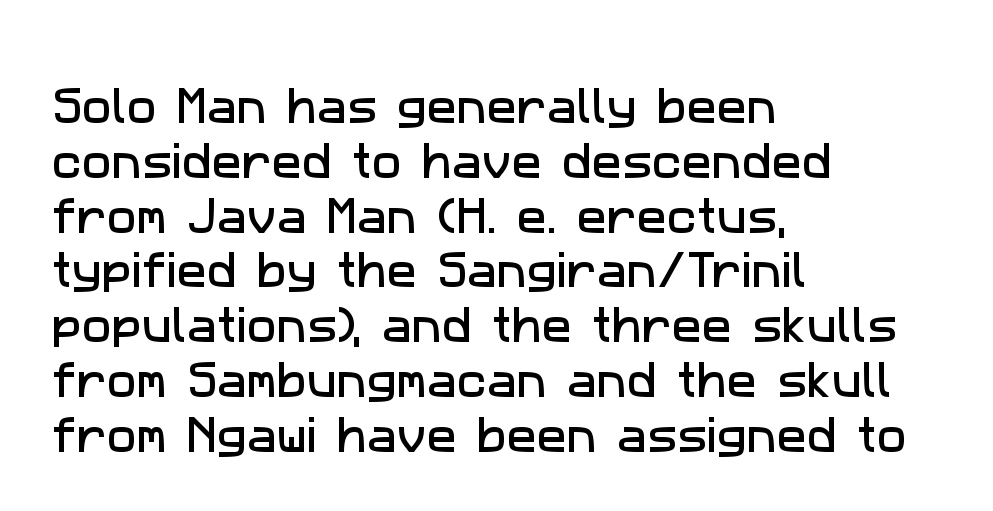
Are there feet on the stems? There aren't — it's a sans. The space beneath each line is pristine and unruled. The lines sit at an ordinary, default distance from one another. Spacing verdict: proportional, widths tailored to each character. How are the letters spaced? Ordinarily, with no added tracking. This rendering uses left alignment, leaving the right contour irregular.
